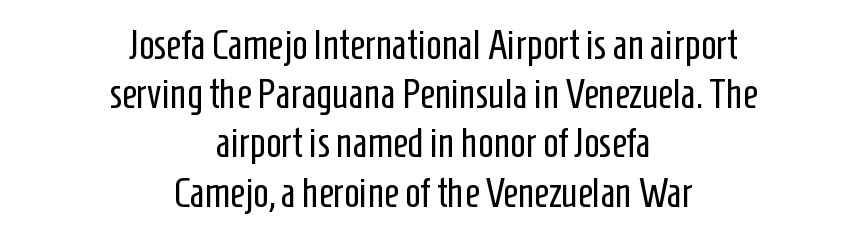
The image shows 41 px regular-weight, condensed sans-serif type, upright; set centered, line spacing 1.2x, normal letter spacing, not underlined; low stroke contrast and a medium x-height.
